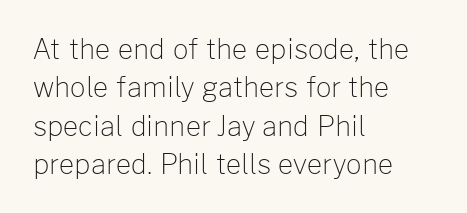
The image shows 27 px text type, upright; set left-aligned, normal line spacing (1.42x), normal letter spacing, not underlined.
